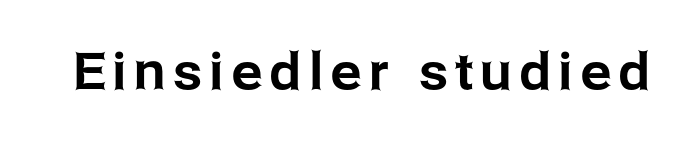
You could not count columns in this text — the font is proportionally spaced. Unmarked baselines from the first word to the last. The type sits square on the baseline with zero lean. The letters carry no serifs — their stems end cleanly without finishing strokes.
